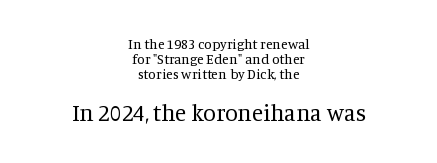
Here the glyphs are tracked normally, forming tight word shapes. The zone under the glyphs is completely vacant. These two chunks differ in scale, with the bottom chunk taking the larger measure. Summary of vertical rhythm: compact, with narrow interline spacing. The whitespace from short lines is split evenly between both sides. Stems here are at most as thick as an everyday book face.
